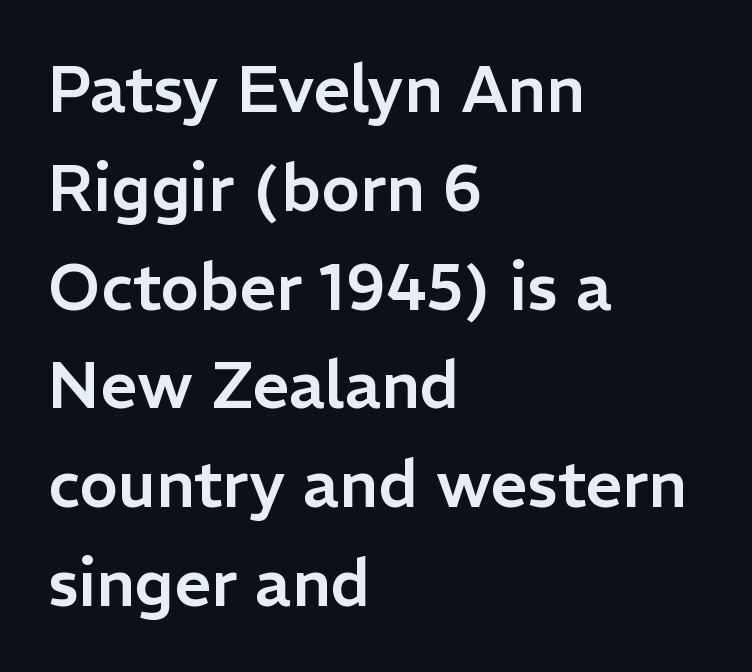
{"serif": "no", "italic": "no", "width": "normal", "stroke_contrast": "low", "x_height": "medium", "monospaced": "no", "underline": "no", "align": "left", "line_spacing": "normal", "line_spacing_ratio": 1.52, "letter_spacing": "normal", "letter_spacing_em": 0.0, "glyph_px": 65}
